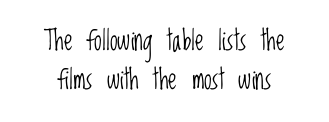
A typesetter would call this leading conventional body-copy spacing. Nobody touched the tracking dial on this one. The font is comparable to plain body text, perhaps lighter. In terms of posture, this sample is upright.
